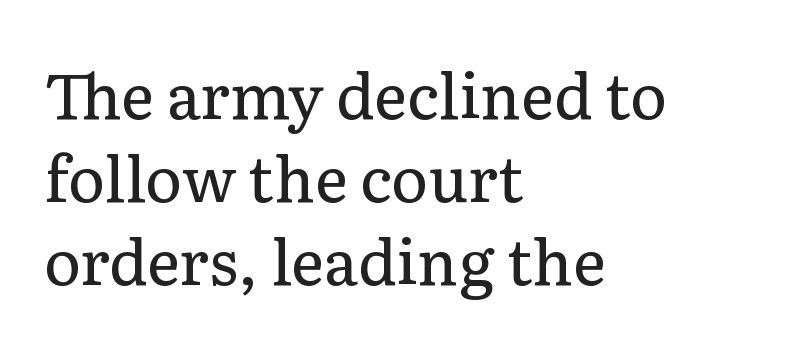
{"serif": "yes", "italic": "no", "bold": "no", "weight": "regular", "width": "normal", "stroke_contrast": "low", "x_height": "medium", "monospaced": "no", "underline": "no", "align": "left", "line_spacing": "normal", "line_spacing_ratio": 1.32, "letter_spacing": "normal", "letter_spacing_em": 0.0, "glyph_px": 63}
